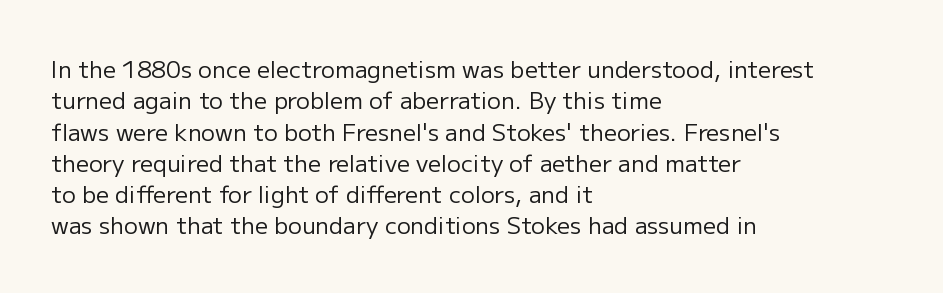
One glance says typical: line gaps are just what's usual. What stands out about the letter spacing? Nothing — it is the standard amount. This reads as an unemphasized weight, regular at the heaviest. The text block is weighted toward the left margin, trailing off unevenly rightward. Descender tails drop into unmarked territory. The specimen reads as upright at a glance.
